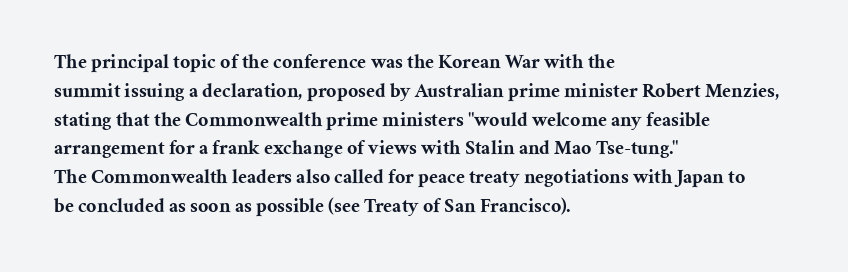
Line starts are locked; line ends wander. Bold? Absolutely — the strokes are thick and heavy. Nobody touched the tracking dial on this one. Bare-footed words on every line. These lines sit exactly where default settings would place them.
